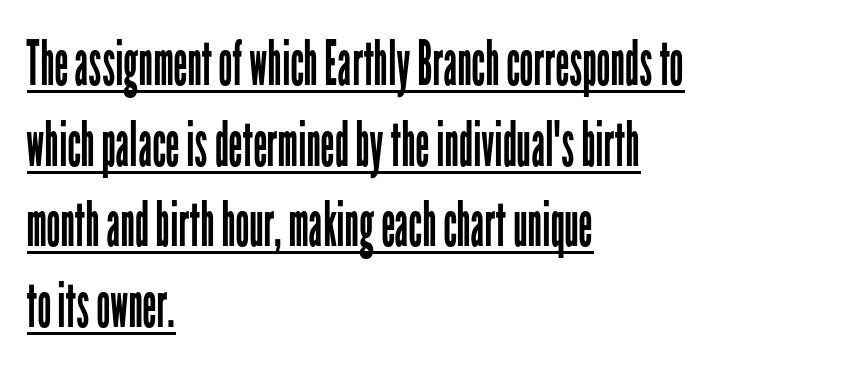
The image shows 62 px regular-weight, condensed sans-serif type, upright; set left-aligned, normal line spacing (1.3x), normal letter spacing, underlined; low stroke contrast and a medium x-height.
